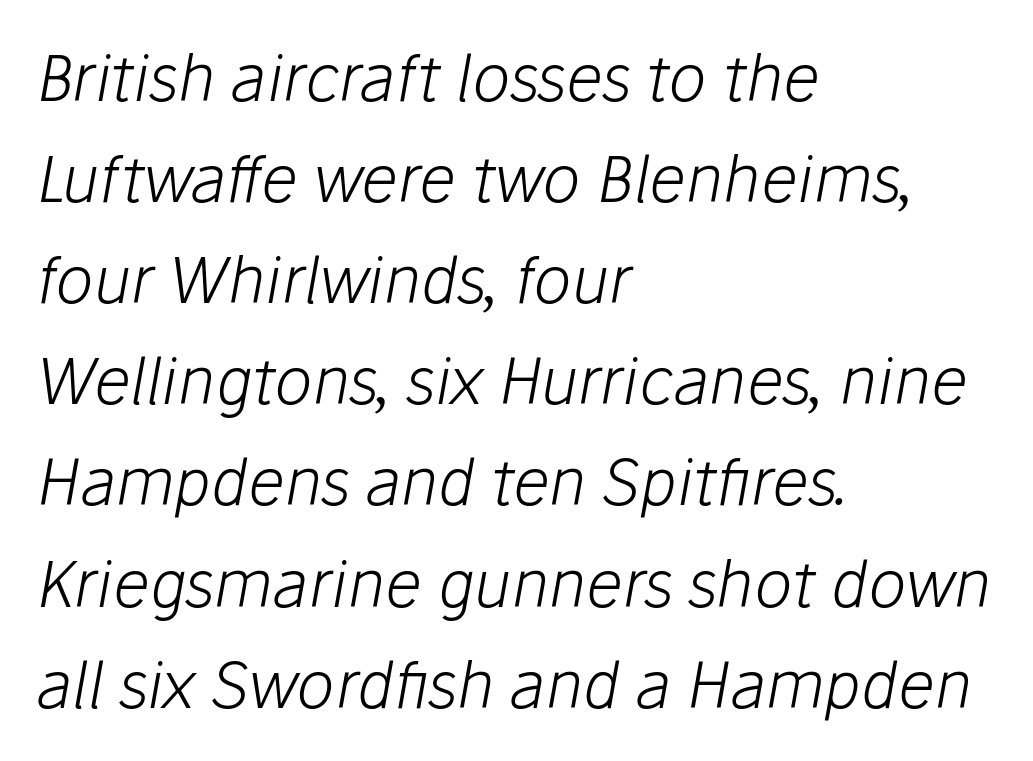
{"italic": "yes", "lean": "right", "slant_degrees": 10, "bold": "no", "weight": "light", "width": "normal", "stroke_contrast": "low", "x_height": "medium", "monospaced": "no", "underline": "no", "align": "left", "line_spacing": "normal", "line_spacing_ratio": 1.58, "letter_spacing": "normal", "letter_spacing_em": 0.0, "glyph_px": 64}
